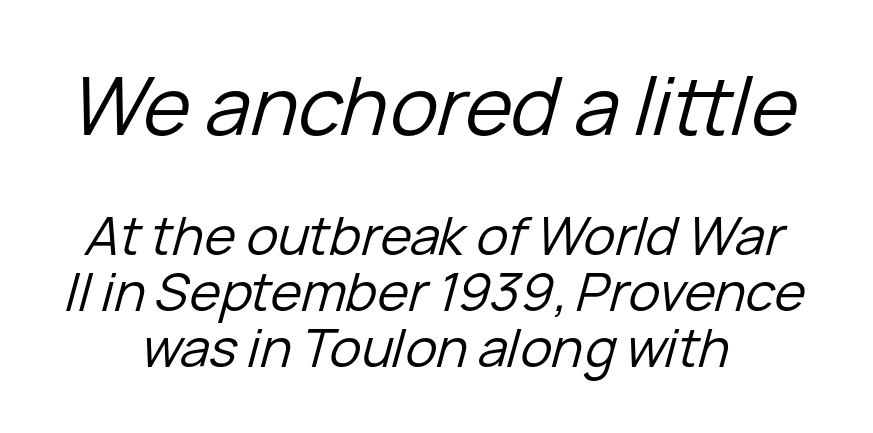
You could not count columns in this text — the font is proportionally spaced. Closely set lines give the paragraph a compact silhouette. Yep, that's italic — everything's leaning. The space beneath each line is pristine and unruled. Size hierarchy here favors the leading block over the trailing one.
